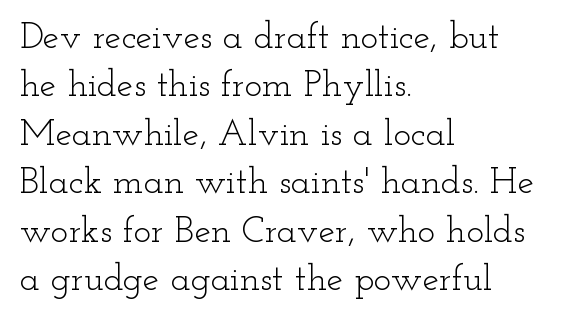
The image shows 37 px light, wide serif type, upright; set left-aligned, normal line spacing (1.31x), normal letter spacing, not underlined; low stroke contrast and a small x-height.
